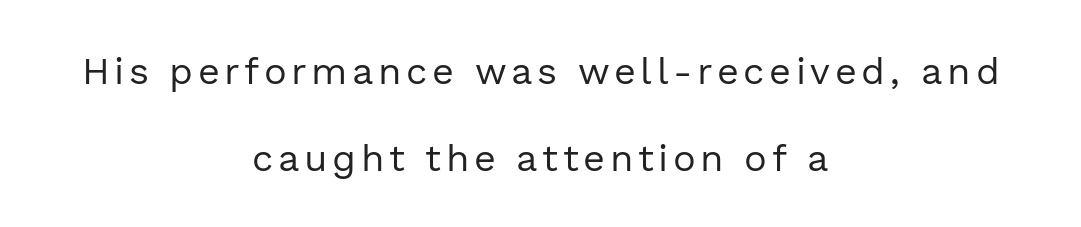
Q: Is the text bold? A: No.
Q: Is the text italic (slanted)? A: No, it is upright.
Q: Is the typeface a serif or a sans-serif typeface? A: Sans-serif.
Q: Is the text underlined? A: No.
Q: How is the paragraph aligned? A: Centered.
Q: Is the spacing between lines tight, normal or loose? A: Loose.
Q: Width (condensed, normal, or wide)? A: Normal.
Q: x-height? A: Medium.
Q: Monospaced? A: No.
